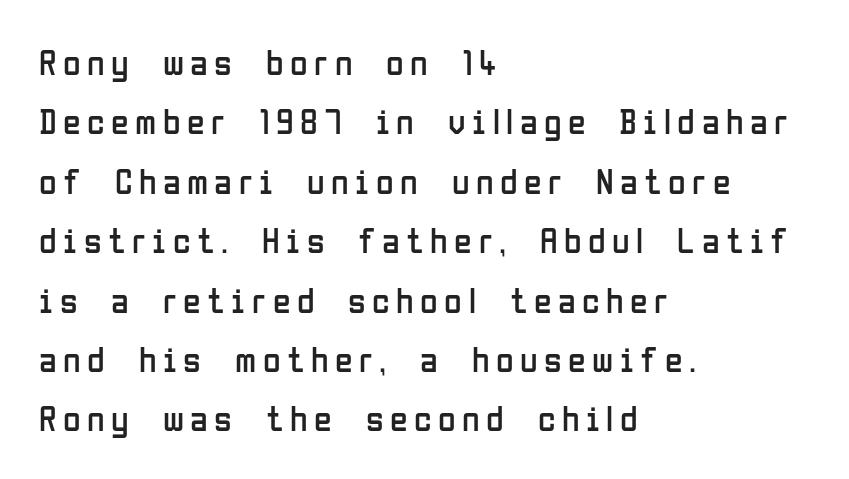
The line-height multiplier appears to be the usual default. The typeface chosen for these lines omits serifs. The font's upright variant was chosen for this text. Type without underlining. Looks like regular typesetting: each glyph gets only the width it needs. This sample is left-justified, so line endings fall wherever the words run out.
